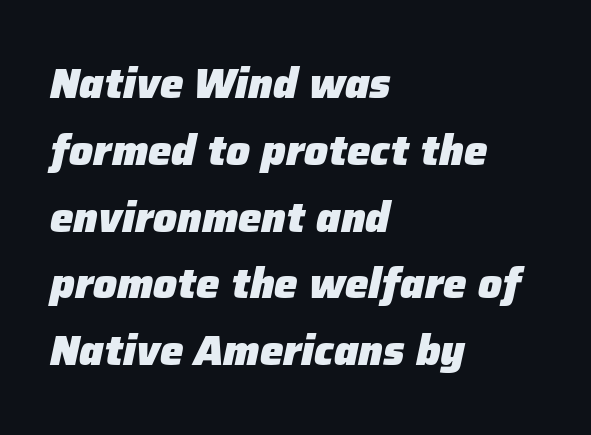
The image shows 42 px heavy type, italic (leaning right); set left-aligned, normal line spacing (1.59x), normal letter spacing, not underlined; low stroke contrast and a medium x-height.
